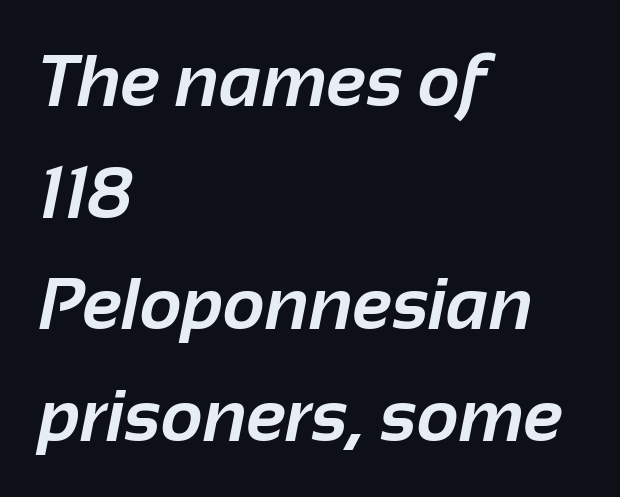
The image shows 73 px bold sans-serif type; set left-aligned, normal line spacing (1.53x), normal letter spacing, not underlined; low stroke contrast and a medium x-height.
